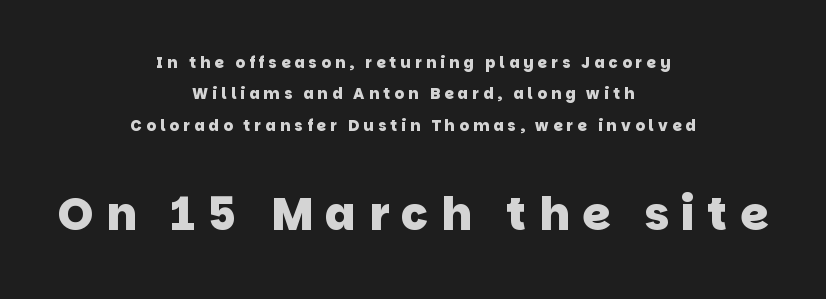
Q: Is the text bold? A: Yes.
Q: Is the typeface a serif or a sans-serif typeface? A: Sans-serif.
Q: Is the text underlined? A: No.
Q: How is the paragraph aligned? A: Centered.
Q: Is the spacing between letters normal or unusually wide? A: Unusually wide.
Q: Is the spacing between lines tight, normal or loose? A: Loose.
Q: Which block of text is set in a larger size, the first (top) or the second (bottom)? A: The second (bottom) one.
Q: Width (condensed, normal, or wide)? A: Normal.
Q: Stroke contrast? A: Low.
Q: x-height? A: Large.
Q: Monospaced? A: No.
